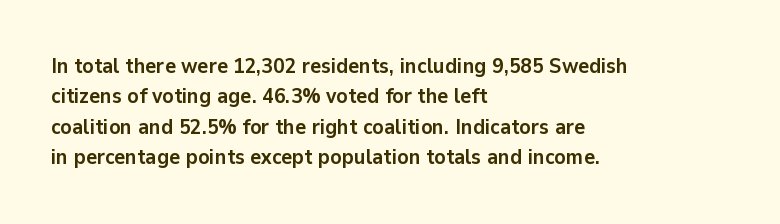
{"italic": "no", "bold": "yes", "underline": "no", "align": "left", "line_spacing": "normal", "line_spacing_ratio": 1.45, "letter_spacing": "normal", "letter_spacing_em": 0.0, "glyph_px": 21}
